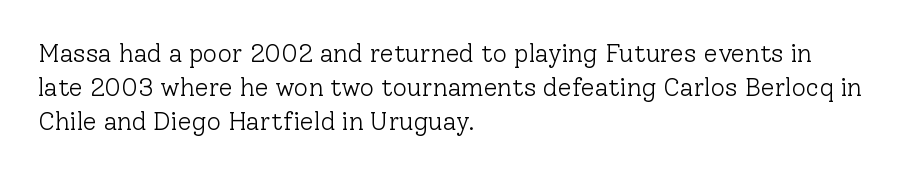
The image shows 25 px text type, upright; set left-aligned, normal line spacing (1.37x), normal letter spacing, not underlined.
